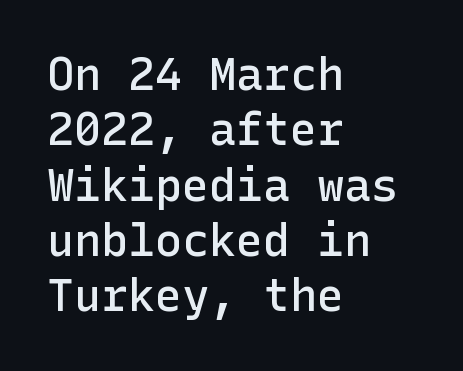
The image shows 45 px semibold sans-serif type, upright; set left-aligned, line spacing 1.23x, normal letter spacing, not underlined; low stroke contrast and a medium x-height.
